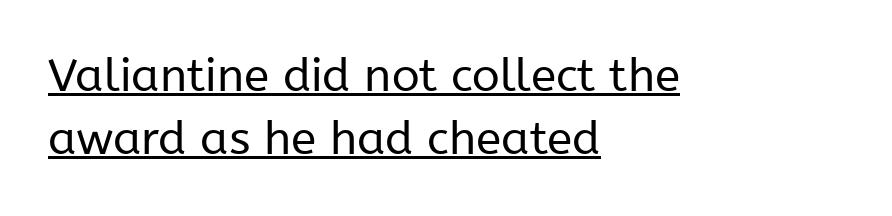
{"serif": "no", "italic": "no", "bold": "no", "weight": "regular", "width": "normal", "stroke_contrast": "low", "x_height": "medium", "monospaced": "no", "underline": "yes", "align": "left", "line_spacing": "normal", "line_spacing_ratio": 1.37, "letter_spacing": "normal", "letter_spacing_em": 0.0, "glyph_px": 46}
